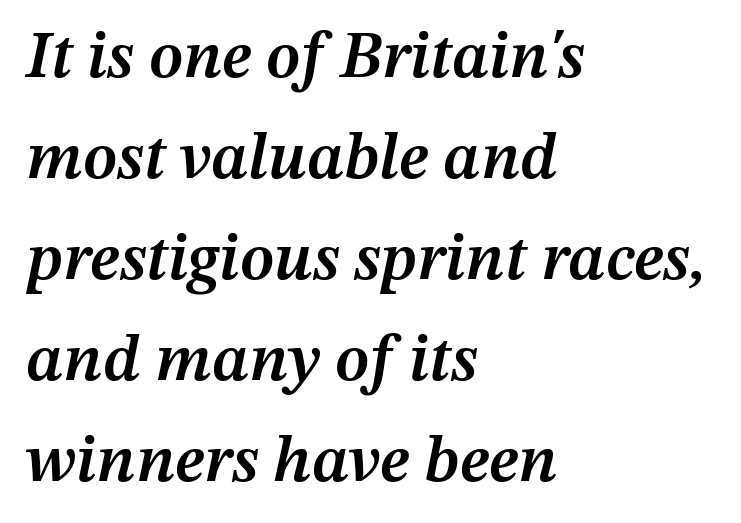
Q: Is the text bold? A: Semi-bold.
Q: Is the text italic (slanted)? A: Yes, it leans right by about 12 degrees.
Q: Is the text underlined? A: No.
Q: How is the paragraph aligned? A: Left-aligned.
Q: Is the spacing between letters normal or unusually wide? A: Normal.
Q: Is the spacing between lines tight, normal or loose? A: Normal.
Q: Width (condensed, normal, or wide)? A: Normal.
Q: Stroke contrast? A: Medium.
Q: x-height? A: Medium.
Q: Monospaced? A: No.
